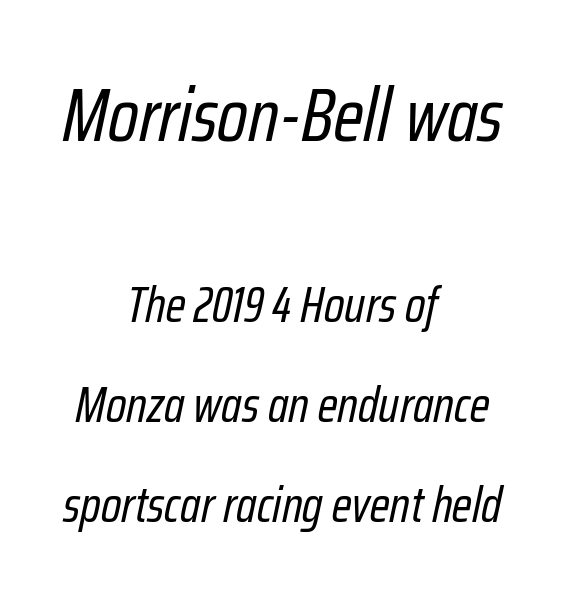
The image shows 75 px regular-weight, condensed type, italic (leaning right); set centered, loose line spacing (2.0x), normal letter spacing, not underlined; the first (top) block is 1.5x larger; low stroke contrast and a medium x-height.
